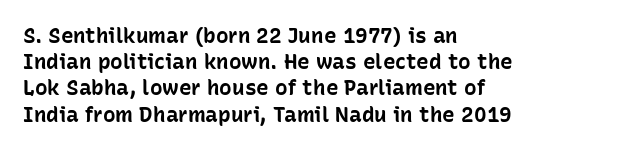
{"italic": "no", "bold": "yes", "underline": "no", "align": "left", "line_spacing": "normal", "line_spacing_ratio": 1.25, "letter_spacing": "normal", "letter_spacing_em": 0.0, "glyph_px": 21}
